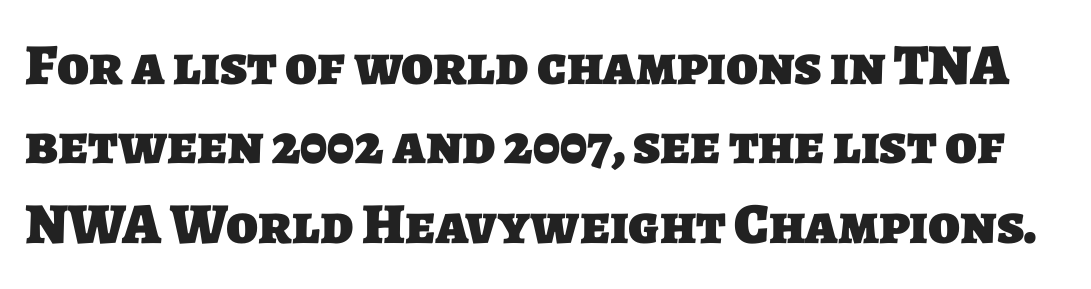
Heavy, bold letterforms. Regarding serifs, this sample does without them. Between one letter and the next there's only the usual sliver of space. Character widths vary here, with narrow letters taking less room than wide ones. Descender tails drop into unmarked territory. Leading: standard.
